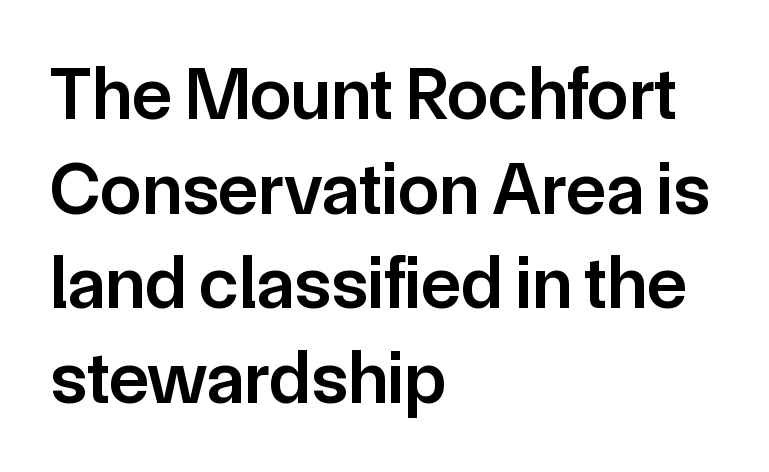
The image shows 74 px semibold sans-serif type, upright; set left-aligned, normal line spacing (1.28x), normal letter spacing, not underlined; low stroke contrast and a medium x-height.
